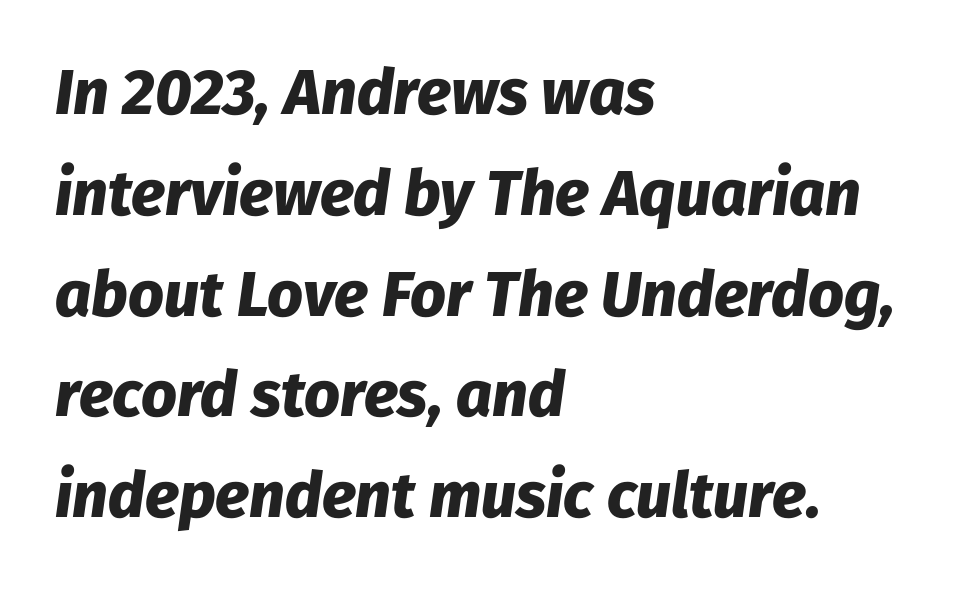
The image shows 63 px heavy type, italic (leaning right); set left-aligned, normal line spacing (1.6x), normal letter spacing, not underlined; low stroke contrast and a medium x-height.
